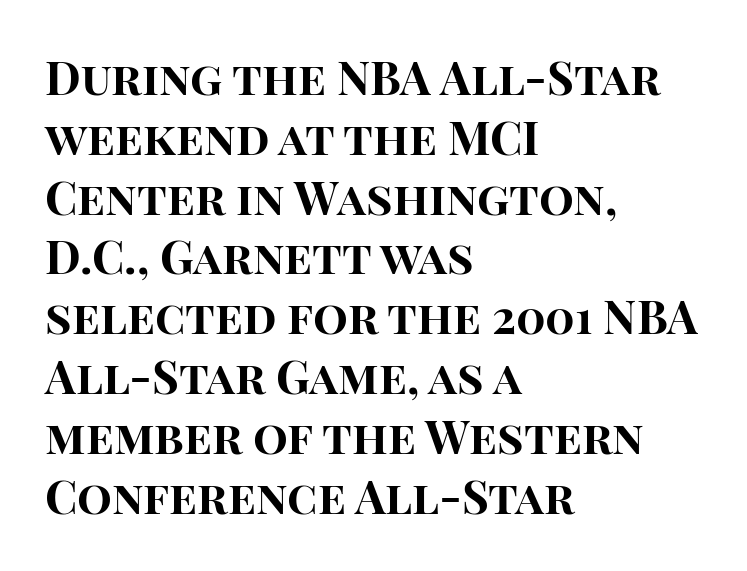
Varying glyph widths throughout — classic text-font behaviour. Students, this is bold: see how much ink each stroke carries. Does the lettering tilt? It doesn't — this is upright. The font family rendered here belongs to the sans-serif group. Each new line begins a customary step beneath the previous one.
